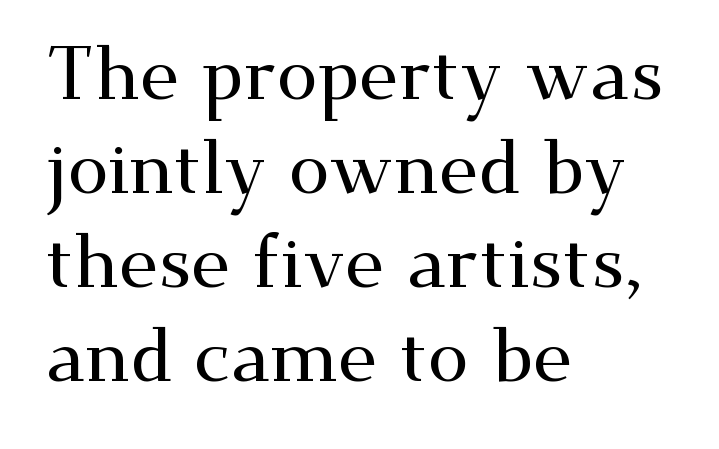
Q: Is the text italic (slanted)? A: No, it is upright.
Q: Is the typeface a serif or a sans-serif typeface? A: Serif.
Q: Is the text underlined? A: No.
Q: How is the paragraph aligned? A: Left-aligned.
Q: Is the spacing between letters normal or unusually wide? A: Normal.
Q: Is the spacing between lines tight, normal or loose? A: Normal.
Q: Width (condensed, normal, or wide)? A: Wide.
Q: Stroke contrast? A: Medium.
Q: x-height? A: Small.
Q: Monospaced? A: No.
